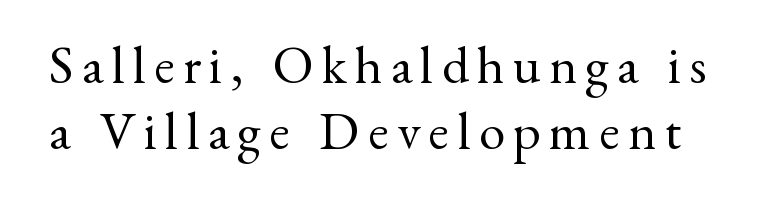
Stroke mass is kept to a normal reading level or below. You could not count columns in this text — the font is proportionally spaced. Little horizontal feet cap the strokes, marking this as serif type. No italicization has been applied; the sample stays upright.
